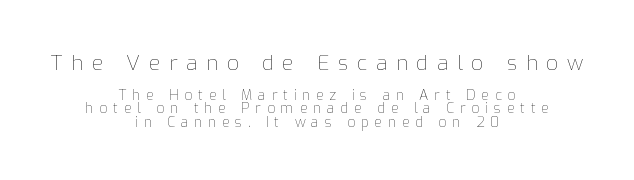
{"italic": "no", "bold": "no", "underline": "no", "align": "center", "line_spacing": "tight", "line_spacing_ratio": 0.96, "letter_spacing": "wide", "letter_spacing_em": 0.41, "larger_block": "first", "size_ratio": 1.5, "glyph_px": 21}
